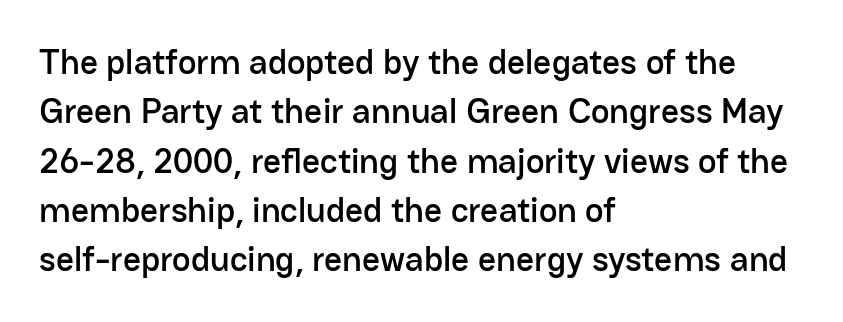
Plain, unruled lines of type. Proportional: the letters do not fall into vertical columns. The typography opts for an upright posture over an oblique one. These lines keep a tight, regular rhythm from letter to letter.
